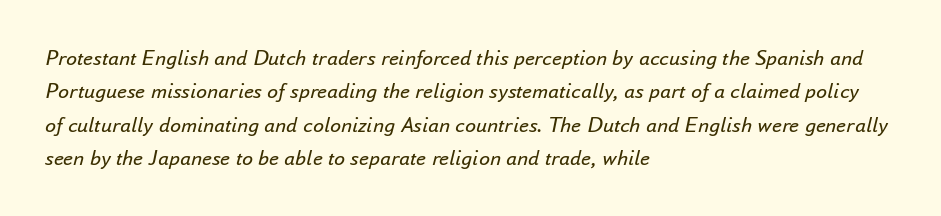
Q: Is the text bold? A: No.
Q: Is the text italic (slanted)? A: Yes, it leans right by about 16 degrees.
Q: Is the text underlined? A: No.
Q: How is the paragraph aligned? A: Left-aligned.
Q: Is the spacing between letters normal or unusually wide? A: Normal.
Q: Is the spacing between lines tight, normal or loose? A: Normal.
